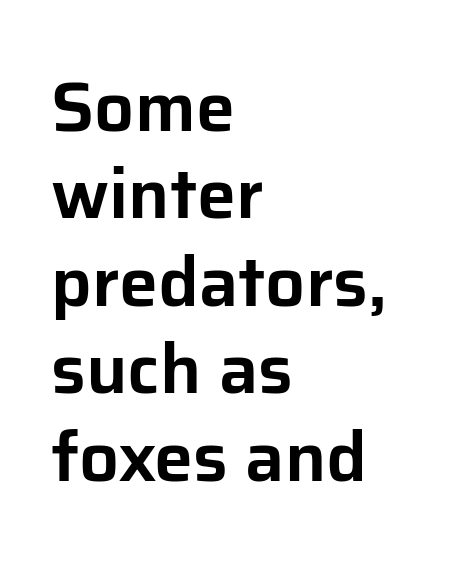
{"serif": "no", "italic": "no", "width": "normal", "stroke_contrast": "low", "x_height": "medium", "monospaced": "no", "underline": "no", "align": "left", "line_spacing": "normal", "line_spacing_ratio": 1.25, "letter_spacing": "normal", "letter_spacing_em": 0.0, "glyph_px": 70}
